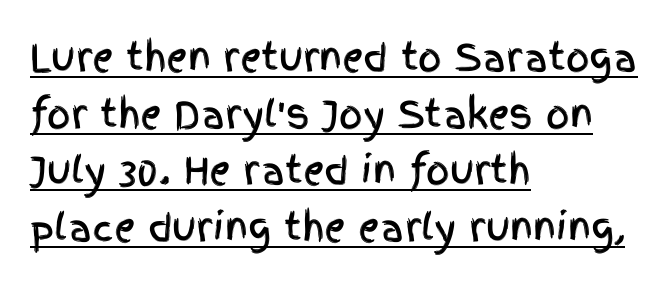
The image shows 37 px condensed sans-serif type, upright; set left-aligned, normal line spacing (1.53x), normal letter spacing, underlined; a large x-height.
